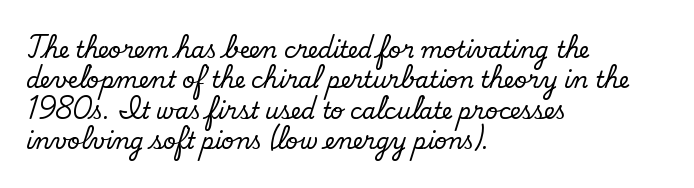
These lines sit exactly where default settings would place them. Summary of weight: not heavy and not bold. Each word holds together tightly as a unit, with standard inter-letter gaps. Anything drawn beneath the words? Only blank space. Compared with a centered layout, this one pins lines to the left instead.
